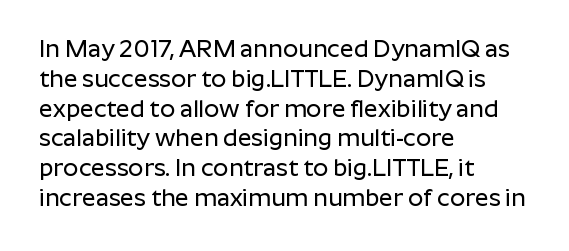
This sample uses an upright cut, with every glyph sitting square on the baseline. The space beneath each line is pristine and unruled. Short note: letters normally spaced. A classic flush-left, rag-right setting is used for this passage.
